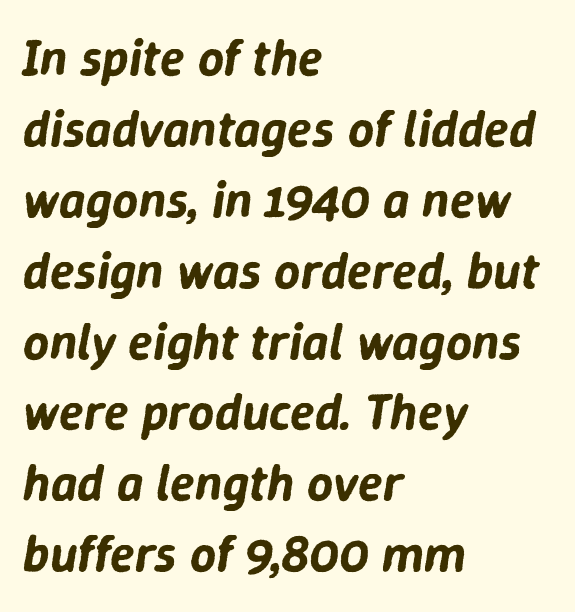
The image shows 51 px text type, italic (leaning right); set left-aligned, normal line spacing (1.39x), normal letter spacing, not underlined; low stroke contrast and a medium x-height.
